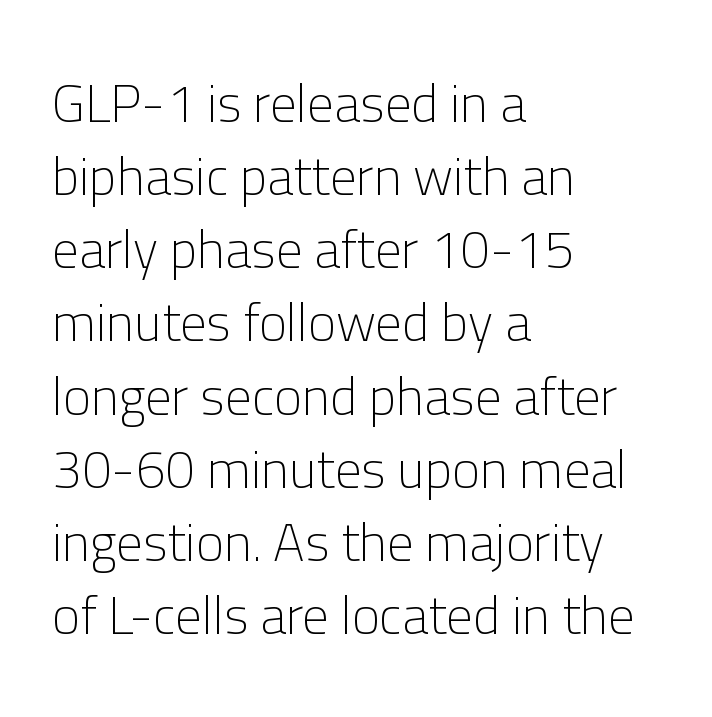
Teacher's note: observe the even left margin — that is flush-left alignment. Any mark beneath the type? The region is blank. This rendering leaves character spacing at its baseline value. Serifs: no, the terminals of the letterforms are clean. Note the varied advance widths — an 'i' is clearly narrower than an 'm'. Vertical stems look standard width or narrower in stroke.
